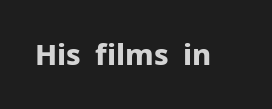
Every stem runs plumb, perpendicular to the baseline. The letters carry no serifs — their stems end cleanly without finishing strokes. The rendering uses natural spacing where letterforms have individual widths. Typographic density is high because the face is bold. Characters follow at the spacing the type designer built in. Any mark beneath the type? The region is blank.
